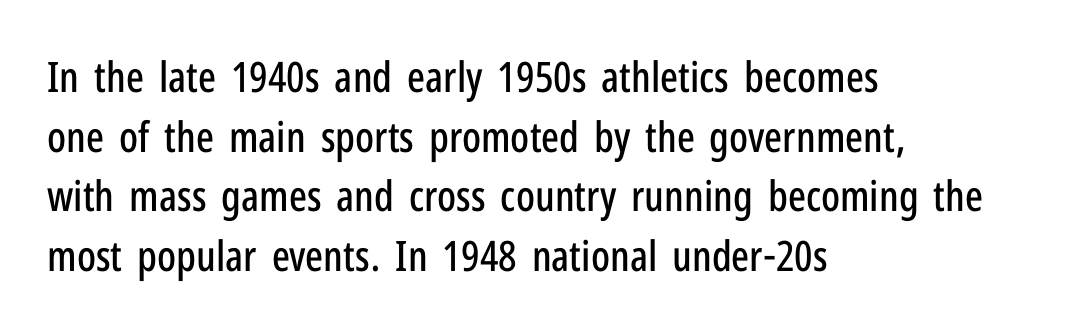
{"serif": "no", "italic": "no", "width": "condensed", "stroke_contrast": "low", "x_height": "medium", "monospaced": "no", "underline": "no", "align": "left", "line_spacing": "normal", "line_spacing_ratio": 1.42, "letter_spacing": "normal", "letter_spacing_em": 0.0, "glyph_px": 42}
